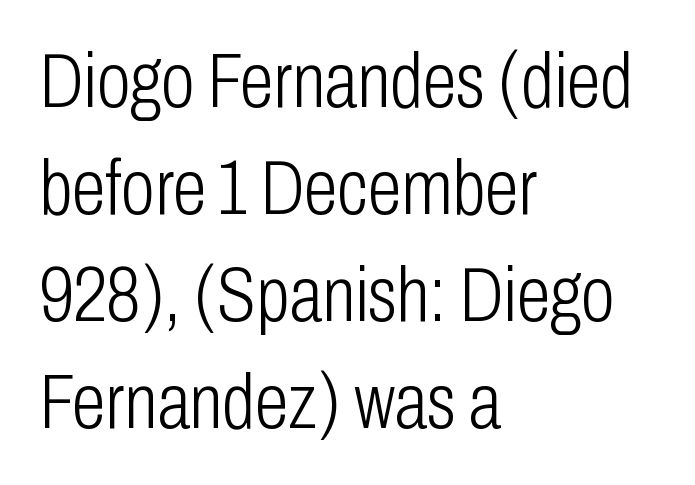
Q: Is the text bold? A: No.
Q: Is the text italic (slanted)? A: No, it is upright.
Q: Is the typeface a serif or a sans-serif typeface? A: Sans-serif.
Q: Is the text underlined? A: No.
Q: How is the paragraph aligned? A: Left-aligned.
Q: Is the spacing between letters normal or unusually wide? A: Normal.
Q: Is the spacing between lines tight, normal or loose? A: Normal.
Q: Width (condensed, normal, or wide)? A: Condensed.
Q: Stroke contrast? A: Low.
Q: x-height? A: Medium.
Q: Monospaced? A: No.
